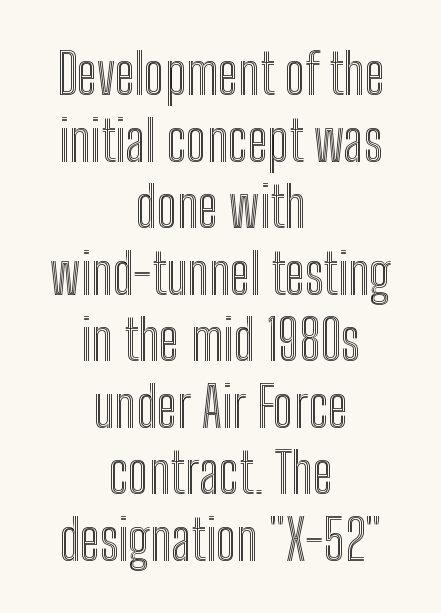
Words float on clear page, feet unadorned. The typesetter chose a symmetrical, centered arrangement here. The face used here is rendered with its standard letterfit. In terms of posture, this sample is upright.
